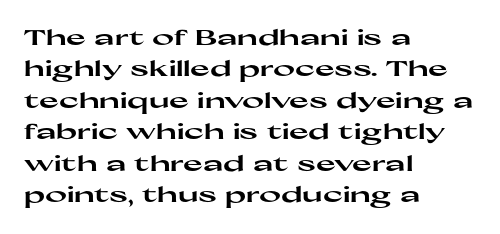
The image shows 21 px bold type, upright; set left-aligned, normal line spacing (1.5x), normal letter spacing, not underlined.
